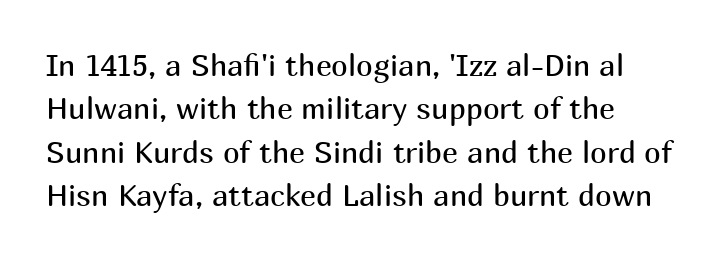
The image shows 30 px regular-weight sans-serif type, upright; set normal line spacing (1.45x), normal letter spacing, not underlined; medium stroke contrast and a medium x-height.
